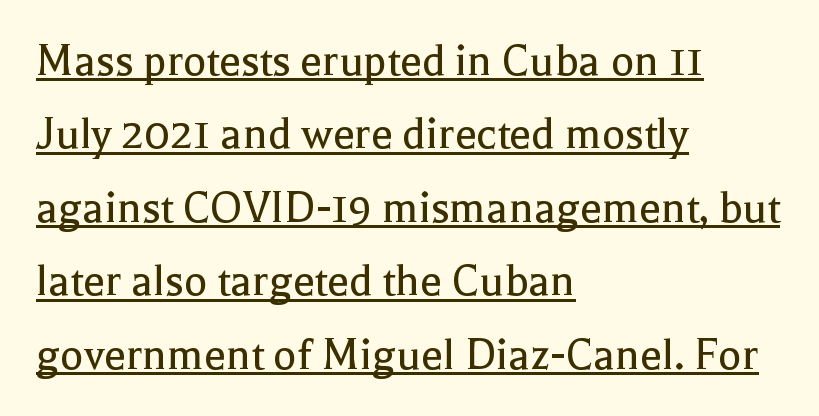
The image shows 49 px regular-weight serif type, upright; set left-aligned, normal line spacing (1.5x), normal letter spacing, underlined; a medium x-height.
